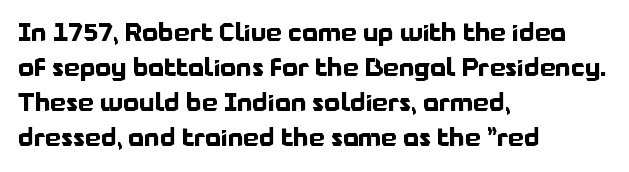
Nope, not italic — everything's standing straight. Regular leading. Teacher's note: observe the even left margin — that is flush-left alignment. The space beneath each line is pristine and unruled. Glyph-to-glyph distance matches everyday printed text.
